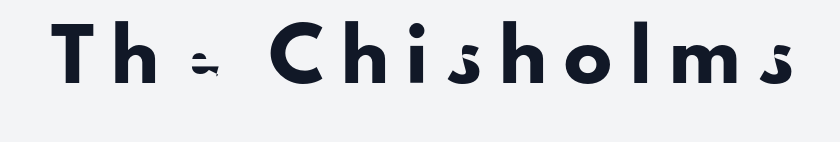
The string is rendered with underlining switched off. The passage shown is typed in a proportional face where columns would drift. The specimen reads as upright at a glance. Grotesque or geometric, the face here clearly has no serifs. The rendering inserts visible extra space after every character.
